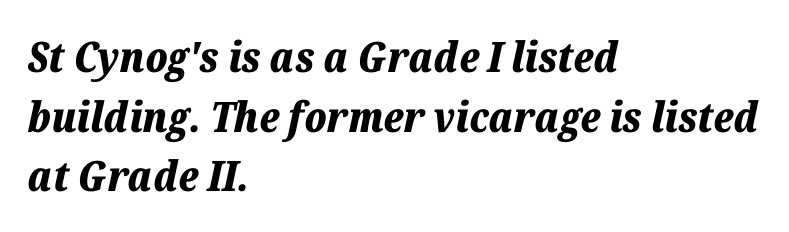
{"italic": "yes", "lean": "right", "slant_degrees": 12, "bold": "yes", "weight": "bold", "width": "normal", "stroke_contrast": "low", "x_height": "medium", "monospaced": "no", "underline": "no", "align": "left", "line_spacing": "normal", "line_spacing_ratio": 1.42, "letter_spacing": "normal", "letter_spacing_em": 0.0, "glyph_px": 42}
